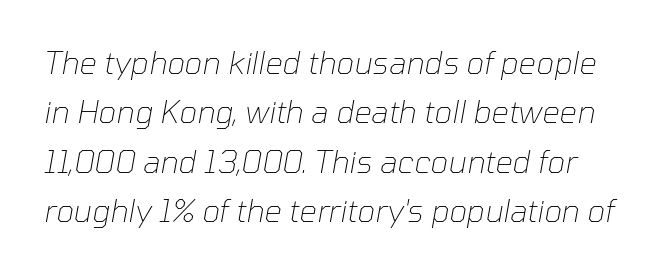
Do the characters align in a grid? No, the font is proportional. The cut favours lightness, reaching ordinary text weight at its darkest. The baseline area is clear. Honestly, the row spacing looks completely unremarkable. If you drew a line through each stem, it would be angled. Students, note that the glyphs here touch the page at normal intervals.
